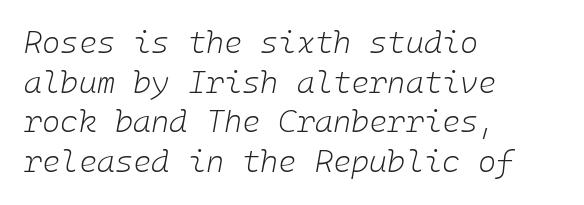
Q: Is the text bold? A: No.
Q: Is the text italic (slanted)? A: Yes, it leans right by about 10 degrees.
Q: Is the text underlined? A: No.
Q: How is the paragraph aligned? A: Left-aligned.
Q: Is the spacing between letters normal or unusually wide? A: Normal.
Q: Is the spacing between lines tight, normal or loose? A: Normal.
Q: Width (condensed, normal, or wide)? A: Normal.
Q: Stroke contrast? A: Low.
Q: x-height? A: Medium.
